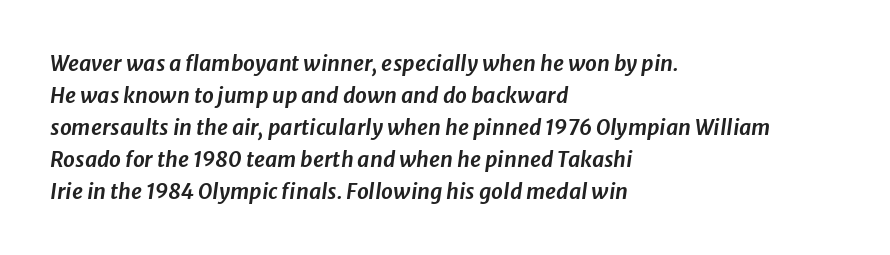
Q: Is the text italic (slanted)? A: Yes, it leans right by about 8 degrees.
Q: Is the text underlined? A: No.
Q: How is the paragraph aligned? A: Left-aligned.
Q: Is the spacing between letters normal or unusually wide? A: Normal.
Q: Is the spacing between lines tight, normal or loose? A: Normal.
